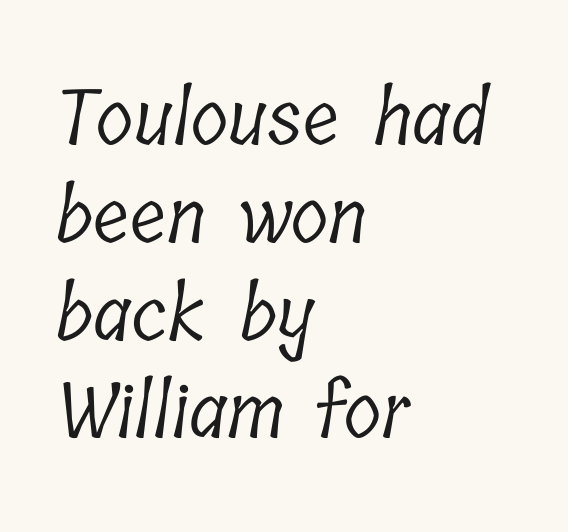
Vertical spacing — default. Casual observation: everything's shoved over to the left. Words float on clear page, feet unadorned. The letters advance in unequal steps, a hallmark of proportional type.
